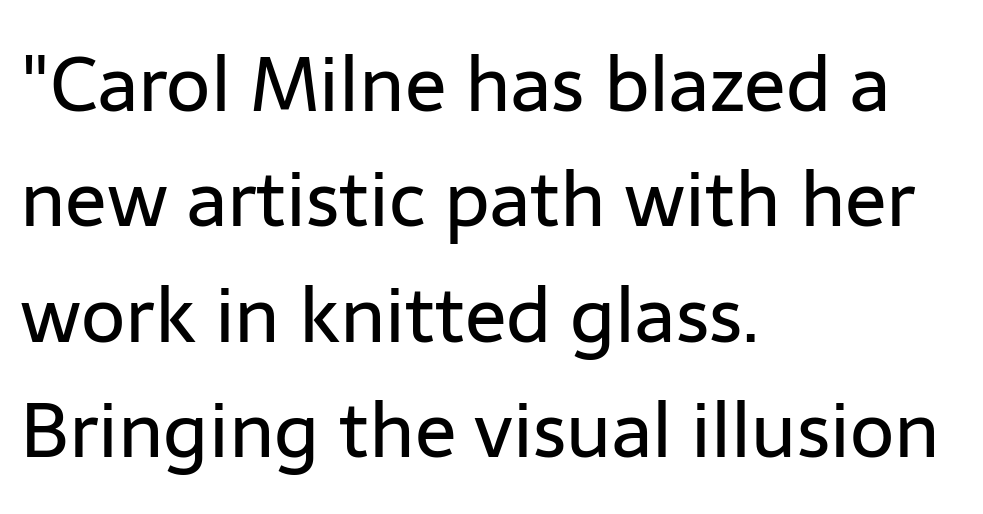
The image shows 77 px regular-weight sans-serif type, upright; set left-aligned, normal line spacing (1.5x), normal letter spacing, not underlined; low stroke contrast and a medium x-height.
